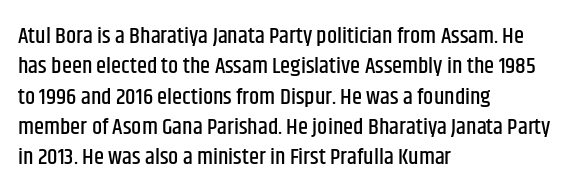
The image shows 23 px text type, upright; set left-aligned, normal line spacing (1.32x), normal letter spacing, not underlined.
